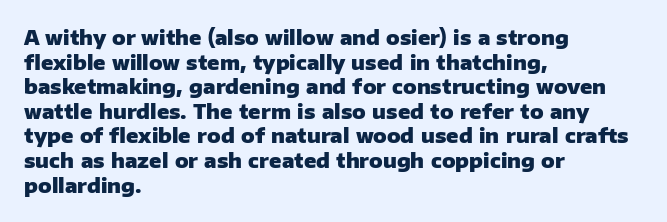
The foot of each line stays bare and open. The letters are bold, with thick, heavy strokes. The letters stand straight up with perfectly vertical stems. Compared with typical body copy, the letter spacing here is the same. These lines stack with their left ends in a neat column.
